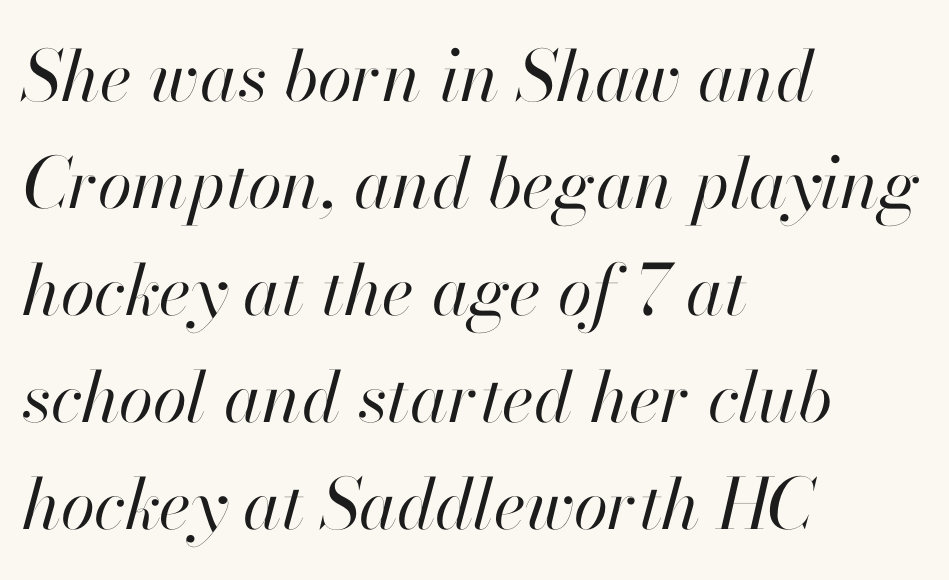
The weight tops out at a normal text grade. Notice how the passage keeps a crisp vertical edge on the left only. Is this a fixed-width face? No — the glyphs have proportional, varying widths. Is there much room between lines? A standard amount, neither cramped nor airy. Check under the words: just untouched page. Is the type slanted? Yes — the strokes lean at a clear angle.
